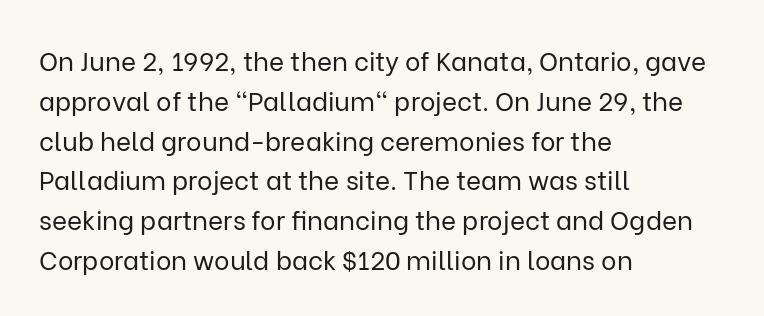
The image shows 26 px text type, upright; set left-aligned, normal line spacing (1.53x), normal letter spacing, not underlined.
